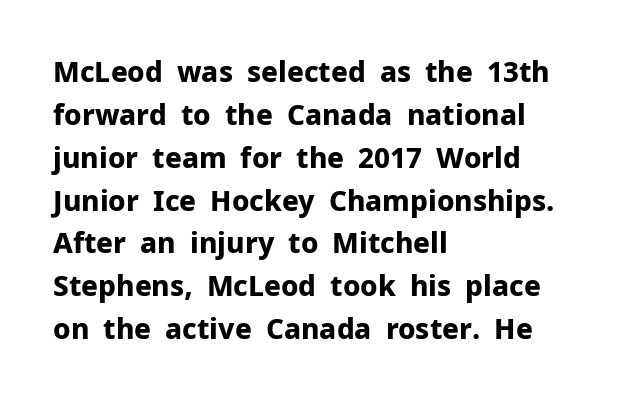
You can tell from the bare stems that sans-serif type was used. Note the varied advance widths — an 'i' is clearly narrower than an 'm'. Does the leading feel generous? No, just average. The passage shown has conventional tracking throughout. Each row of text sits above clean, open space. A roman cut, with each character standing at attention.
